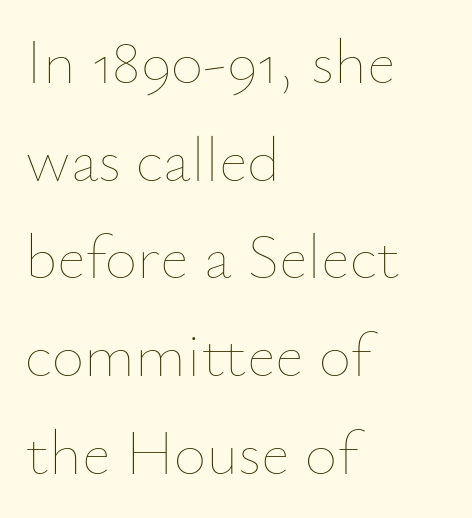
Q: Is the text bold? A: No.
Q: Is the text italic (slanted)? A: No, it is upright.
Q: Is the text underlined? A: No.
Q: How is the paragraph aligned? A: Left-aligned.
Q: Is the spacing between letters normal or unusually wide? A: Normal.
Q: Is the spacing between lines tight, normal or loose? A: Normal.
Q: Width (condensed, normal, or wide)? A: Normal.
Q: Stroke contrast? A: Low.
Q: x-height? A: Small.
Q: Monospaced? A: No.
